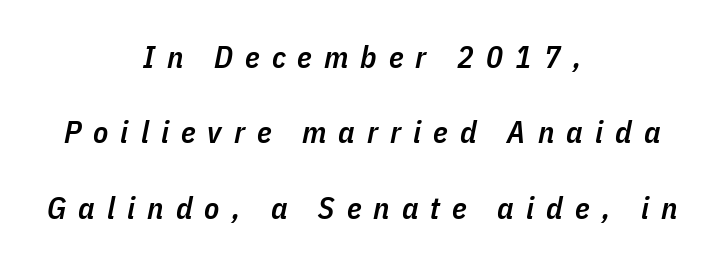
{"italic": "yes", "lean": "right", "slant_degrees": 11, "bold": "semi", "weight": "semibold", "width": "condensed", "stroke_contrast": "low", "x_height": "medium", "monospaced": "no", "underline": "no", "align": "center", "line_spacing": "loose", "line_spacing_ratio": 2.43, "letter_spacing": "wide", "letter_spacing_em": 0.39, "glyph_px": 31}
